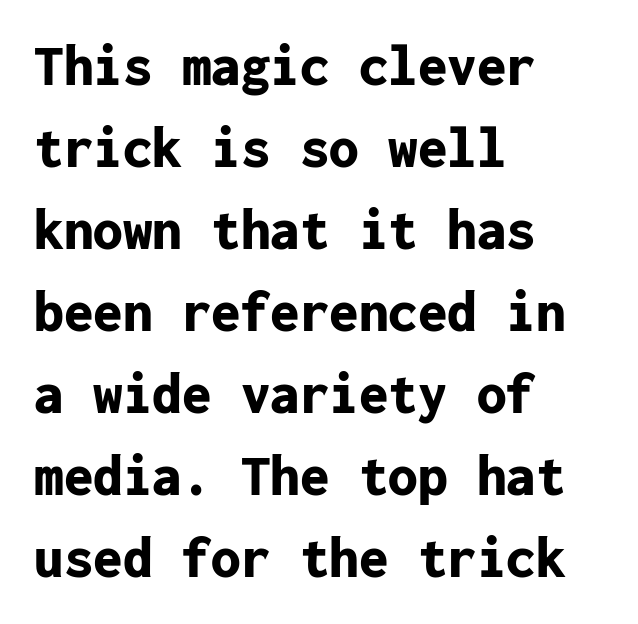
The image shows 59 px bold sans-serif type, upright, monospaced; set left-aligned, normal line spacing (1.39x), normal letter spacing, not underlined; low stroke contrast and a medium x-height.
